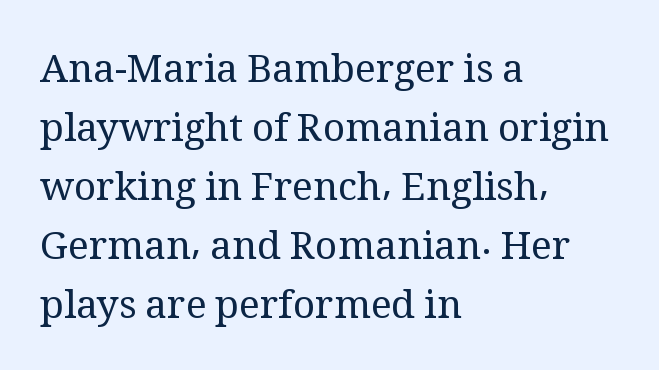
The image shows 39 px regular-weight serif type, upright; set left-aligned, normal line spacing (1.51x), normal letter spacing, not underlined; medium stroke contrast and a medium x-height.
